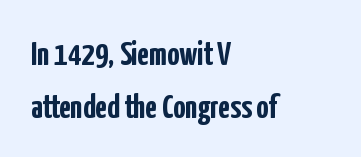
The image shows 34 px semibold, condensed sans-serif type, upright; set left-aligned, normal line spacing (1.57x), normal letter spacing, not underlined; low stroke contrast and a medium x-height.
